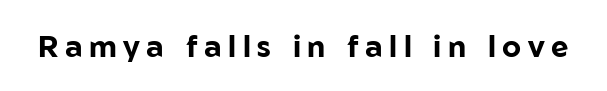
{"serif": "no", "italic": "no", "bold": "yes", "weight": "bold", "width": "normal", "stroke_contrast": "low", "x_height": "medium", "monospaced": "no", "underline": "no", "letter_spacing": "wide", "letter_spacing_em": 0.22, "glyph_px": 30}
